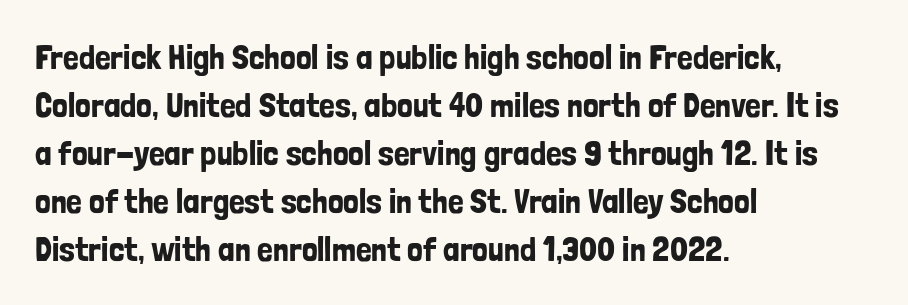
Q: Is the text italic (slanted)? A: No, it is upright.
Q: Is the typeface a serif or a sans-serif typeface? A: Sans-serif.
Q: Is the text underlined? A: No.
Q: How is the paragraph aligned? A: Left-aligned.
Q: Is the spacing between letters normal or unusually wide? A: Normal.
Q: Is the spacing between lines tight, normal or loose? A: Normal.
Q: Width (condensed, normal, or wide)? A: Condensed.
Q: Stroke contrast? A: Low.
Q: x-height? A: Medium.
Q: Monospaced? A: No.
